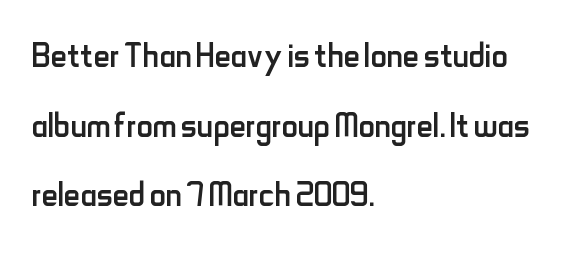
{"serif": "no", "italic": "no", "bold": "no", "weight": "regular", "width": "condensed", "stroke_contrast": "low", "x_height": "small", "monospaced": "no", "underline": "no", "align": "left", "line_spacing": "normal", "line_spacing_ratio": 1.55, "letter_spacing": "normal", "letter_spacing_em": 0.0, "glyph_px": 45}
